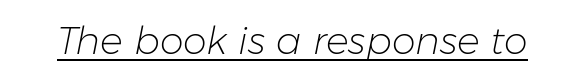
The image shows 38 px light type, italic (leaning right); set normal letter spacing, underlined; low stroke contrast and a medium x-height.
